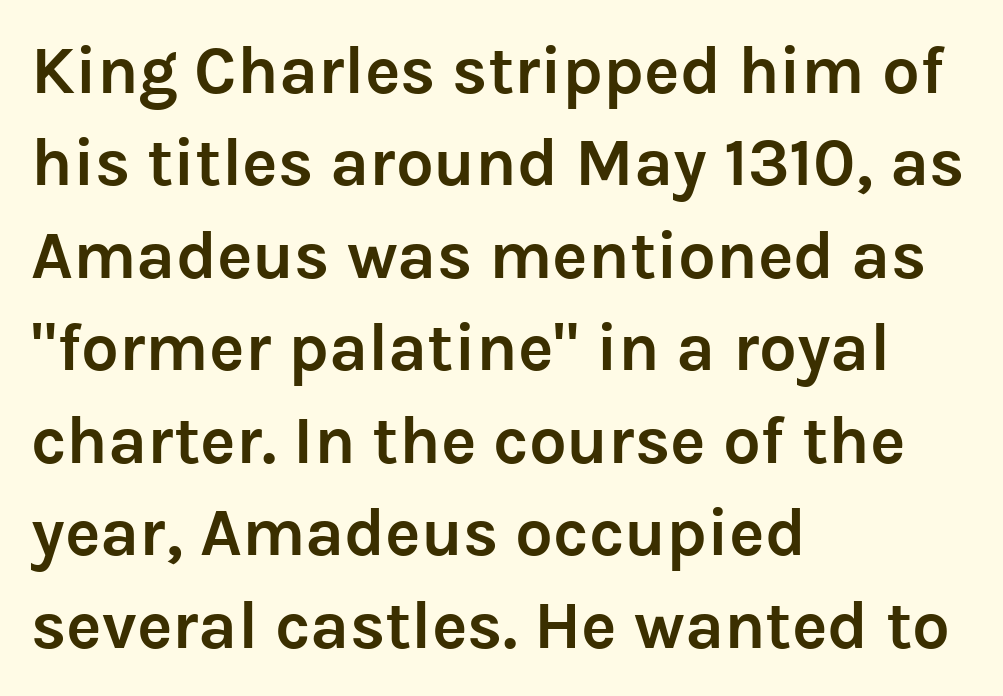
Q: Is the text bold? A: Yes.
Q: Is the text italic (slanted)? A: No, it is upright.
Q: Is the typeface a serif or a sans-serif typeface? A: Sans-serif.
Q: Is the text underlined? A: No.
Q: How is the paragraph aligned? A: Left-aligned.
Q: Is the spacing between letters normal or unusually wide? A: Normal.
Q: Is the spacing between lines tight, normal or loose? A: Normal.
Q: Width (condensed, normal, or wide)? A: Normal.
Q: Stroke contrast? A: Low.
Q: x-height? A: Medium.
Q: Monospaced? A: No.
